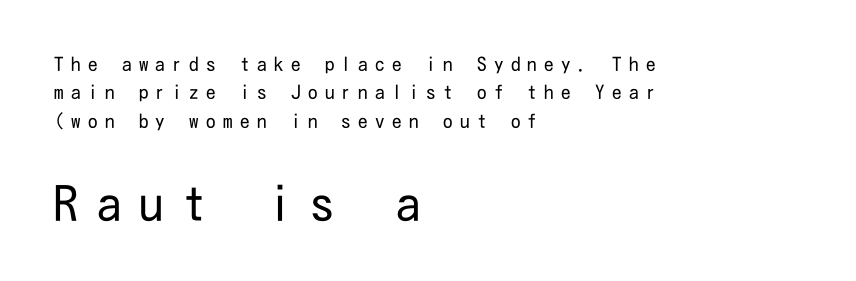
The image shows 48 px regular-weight, condensed sans-serif type, upright; set left-aligned, normal line spacing (1.5x), unusually wide letter spacing (+0.39 em), not underlined; the second (bottom) block is 2.53x larger; low stroke contrast and a medium x-height.
